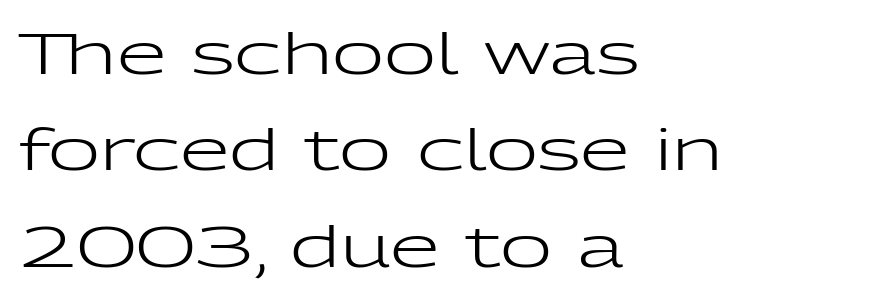
{"serif": "no", "italic": "no", "bold": "no", "weight": "regular", "width": "wide", "stroke_contrast": "low", "x_height": "medium", "monospaced": "no", "underline": "no", "align": "left", "line_spacing": "normal", "line_spacing_ratio": 1.69, "letter_spacing": "normal", "letter_spacing_em": 0.0, "glyph_px": 57}
